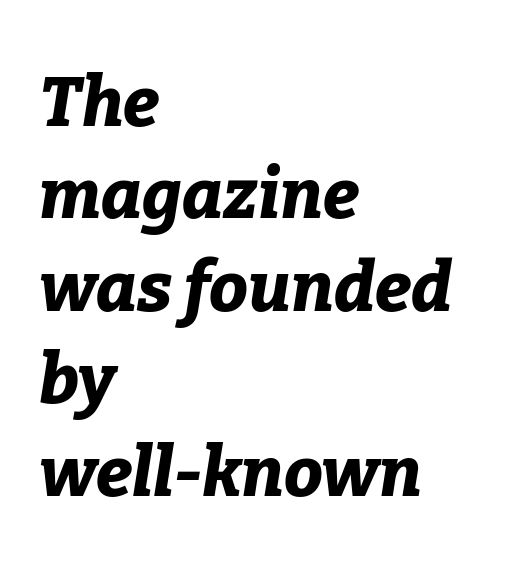
Does the weight exceed regular? Yes, all the way to bold. It's the slanting kind of type. These lines keep a tight, regular rhythm from letter to letter. The lines in this sample share a left origin and differ only in where they stop. Regarding leading, the lines here are spaced in the standard way.
